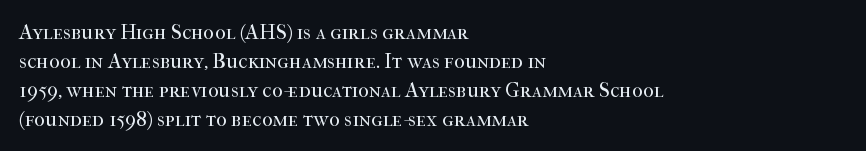
Q: Is the text bold? A: No.
Q: Is the text italic (slanted)? A: No, it is upright.
Q: Is the text underlined? A: No.
Q: How is the paragraph aligned? A: Left-aligned.
Q: Is the spacing between letters normal or unusually wide? A: Normal.
Q: Is the spacing between lines tight, normal or loose? A: Normal.
